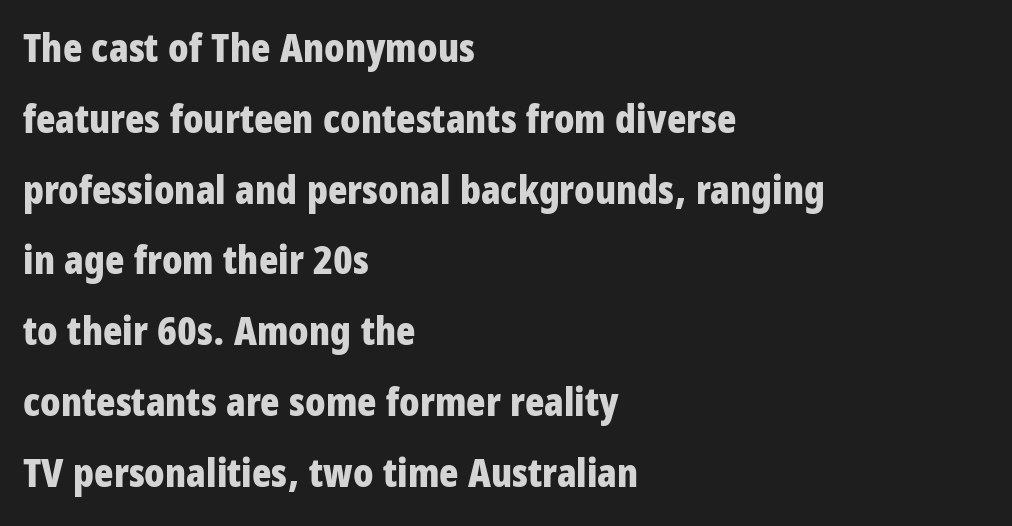
Q: Is the text bold? A: Yes.
Q: Is the text italic (slanted)? A: No, it is upright.
Q: Is the typeface a serif or a sans-serif typeface? A: Sans-serif.
Q: Is the text underlined? A: No.
Q: How is the paragraph aligned? A: Left-aligned.
Q: Is the spacing between letters normal or unusually wide? A: Normal.
Q: Width (condensed, normal, or wide)? A: Condensed.
Q: Stroke contrast? A: Low.
Q: x-height? A: Large.
Q: Monospaced? A: No.
